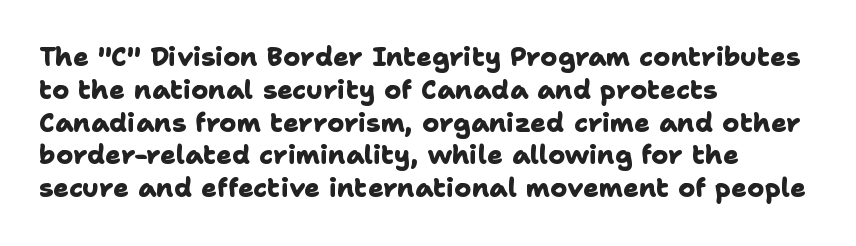
{"bold": "yes", "underline": "no", "align": "left", "line_spacing": "normal", "line_spacing_ratio": 1.26, "letter_spacing": "normal", "letter_spacing_em": 0.0, "glyph_px": 26}
